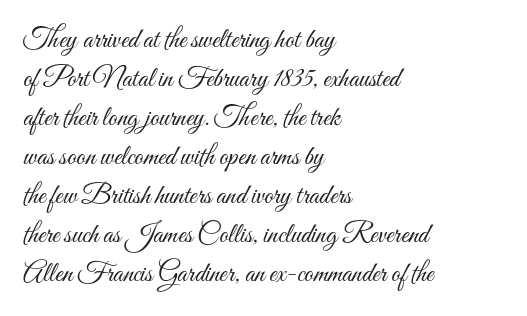
The image shows 28 px light, condensed type; set left-aligned, normal line spacing (1.39x), normal letter spacing, not underlined; medium stroke contrast and a small x-height.
